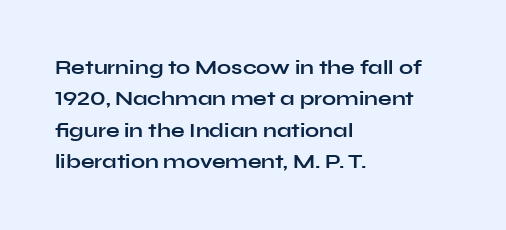
Q: Is the text bold? A: Yes.
Q: Is the text italic (slanted)? A: No, it is upright.
Q: Is the text underlined? A: No.
Q: How is the paragraph aligned? A: Left-aligned.
Q: Is the spacing between letters normal or unusually wide? A: Normal.
Q: Is the spacing between lines tight, normal or loose? A: Normal.
